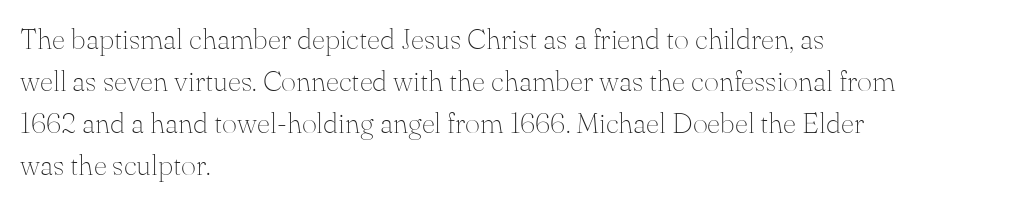
{"serif": "yes", "italic": "no", "bold": "no", "weight": "thin", "width": "normal", "stroke_contrast": "medium", "x_height": "small", "monospaced": "no", "underline": "no", "align": "left", "line_spacing": "normal", "line_spacing_ratio": 1.45, "letter_spacing": "normal", "letter_spacing_em": 0.0, "glyph_px": 29}
